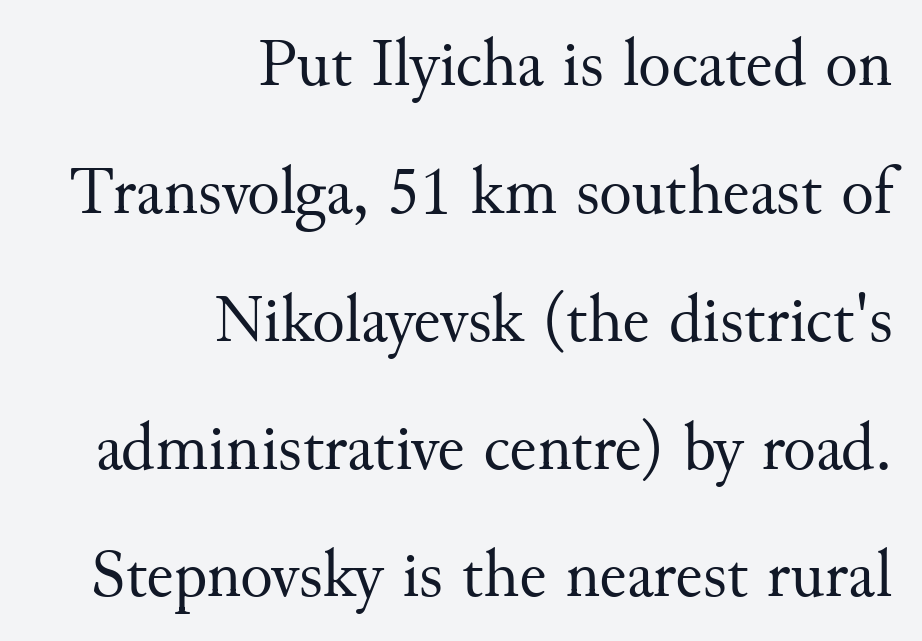
Character widths vary here, with narrow letters taking less room than wide ones. How are the letters spaced? Ordinarily, with no added tracking. Letters have the restrained weight of plain body copy at most. This sample uses an upright cut, with every glyph sitting square on the baseline.
